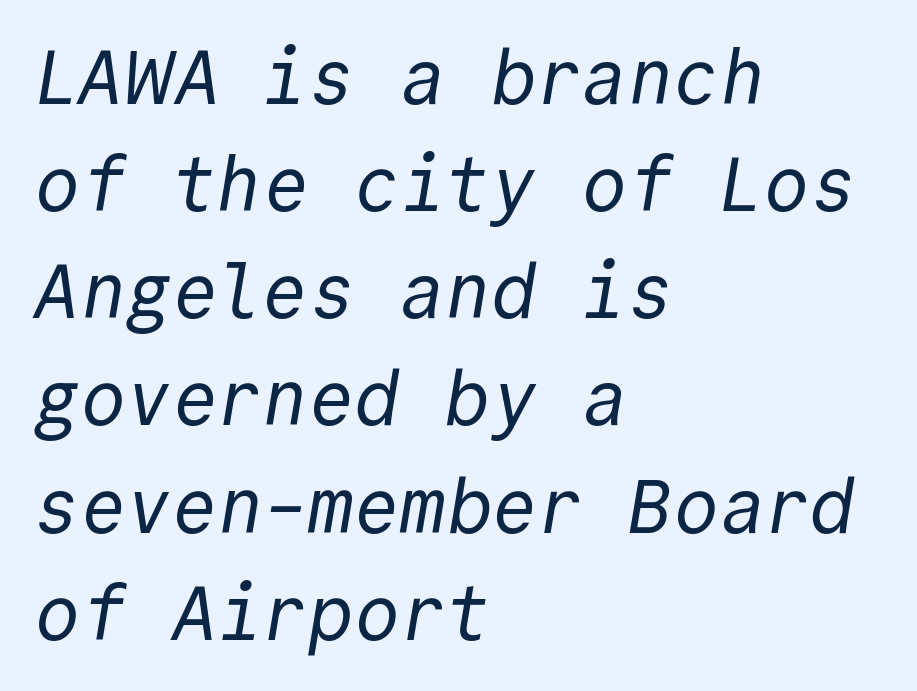
The image shows 76 px regular-weight sans-serif type, monospaced; set left-aligned, normal line spacing (1.41x), normal letter spacing, not underlined; a medium x-height.
